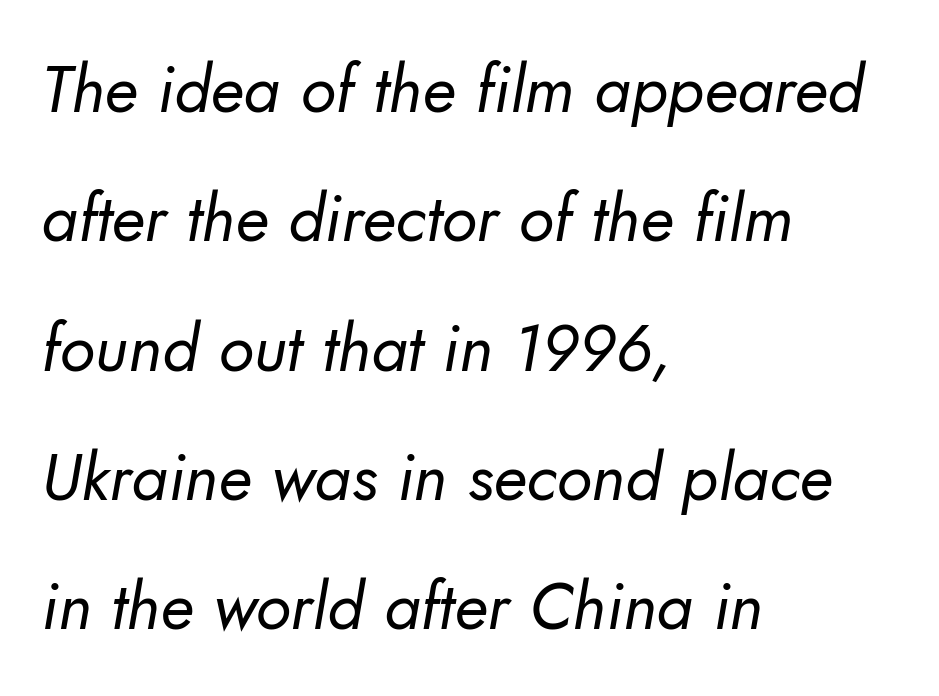
Q: Is the text bold? A: No.
Q: Is the typeface a serif or a sans-serif typeface? A: Sans-serif.
Q: Is the text underlined? A: No.
Q: How is the paragraph aligned? A: Left-aligned.
Q: Is the spacing between letters normal or unusually wide? A: Normal.
Q: Is the spacing between lines tight, normal or loose? A: Loose.
Q: Width (condensed, normal, or wide)? A: Normal.
Q: Stroke contrast? A: Low.
Q: x-height? A: Small.
Q: Monospaced? A: No.
